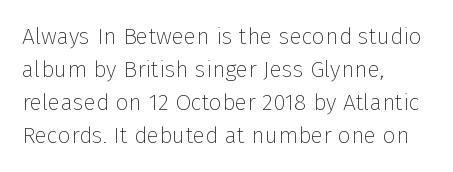
{"italic": "no", "bold": "no", "underline": "no", "align": "left", "line_spacing": "normal", "line_spacing_ratio": 1.43, "letter_spacing": "normal", "letter_spacing_em": 0.0, "glyph_px": 23}
